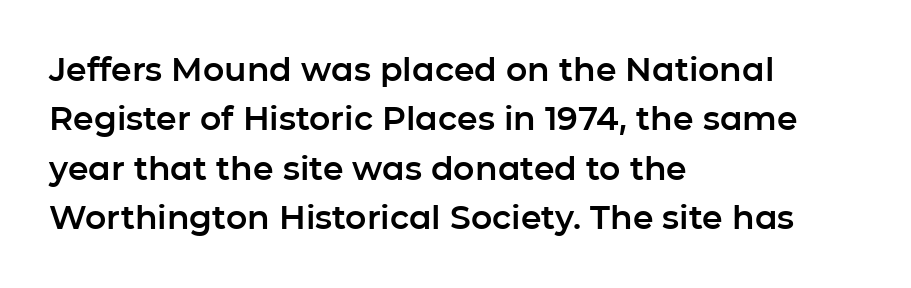
The designer left line spacing at the default. Casual observation: everything's shoved over to the left. These lines were composed using upright roman letters. Varying glyph widths throughout — classic text-font behaviour. This rendering features lettering with no underline. Each letter's strokes conclude bluntly, with no projecting serifs.
